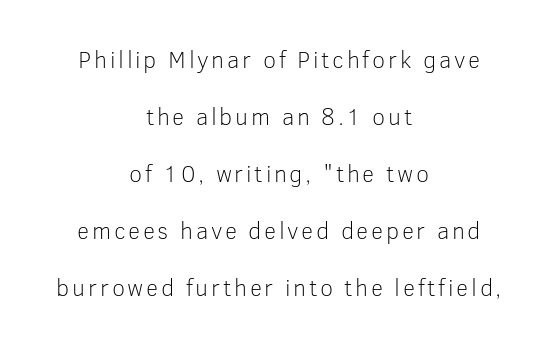
You can tell it's not italic because the verticals are truly vertical. Typeset on center — no edge is straight. The letterforms sit at book weight or below. Compared with typical paragraphs, the rows here are farther apart.
